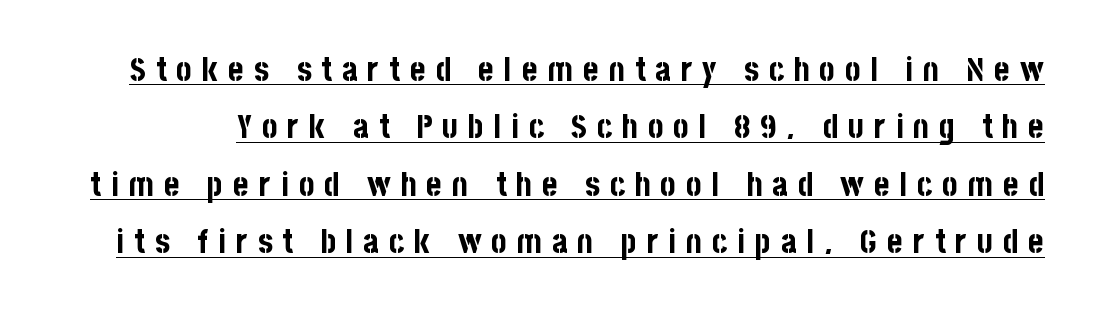
The image shows 33 px bold, condensed sans-serif type, upright; set line spacing 1.74x, unusually wide letter spacing (+0.3 em), underlined; low stroke contrast and a large x-height.
